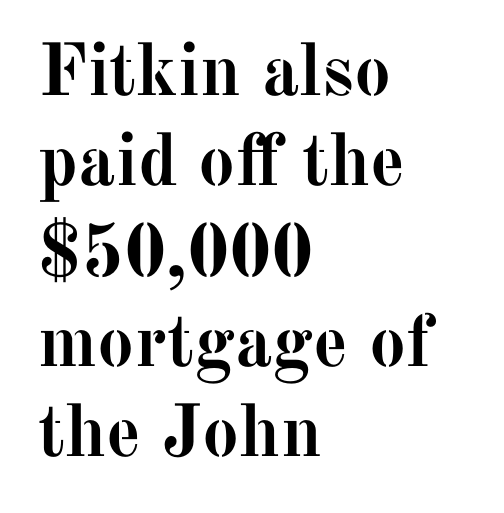
The image shows 74 px semibold serif type, upright; set left-aligned, line spacing 1.22x, normal letter spacing, not underlined; medium stroke contrast and a medium x-height.
